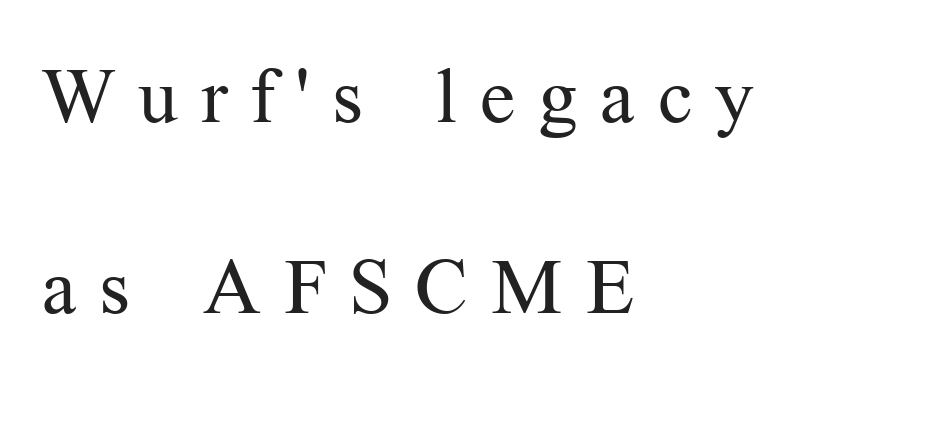
{"serif": "yes", "italic": "no", "bold": "no", "weight": "regular", "width": "normal", "stroke_contrast": "medium", "x_height": "medium", "monospaced": "no", "underline": "no", "align": "left", "line_spacing": "loose", "line_spacing_ratio": 2.48, "letter_spacing": "wide", "letter_spacing_em": 0.3, "glyph_px": 77}
